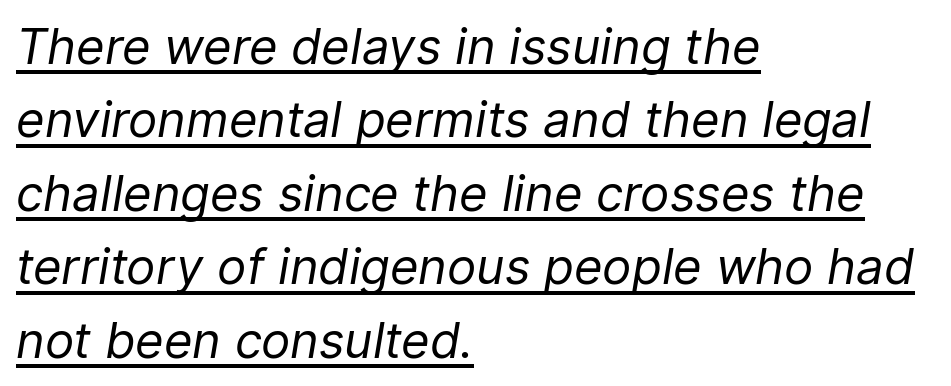
Q: Is the text bold? A: No.
Q: Is the text italic (slanted)? A: Yes, it leans right by about 9 degrees.
Q: Is the text underlined? A: Yes.
Q: How is the paragraph aligned? A: Left-aligned.
Q: Is the spacing between letters normal or unusually wide? A: Normal.
Q: Is the spacing between lines tight, normal or loose? A: Normal.
Q: Width (condensed, normal, or wide)? A: Normal.
Q: Stroke contrast? A: Low.
Q: x-height? A: Medium.
Q: Monospaced? A: No.
